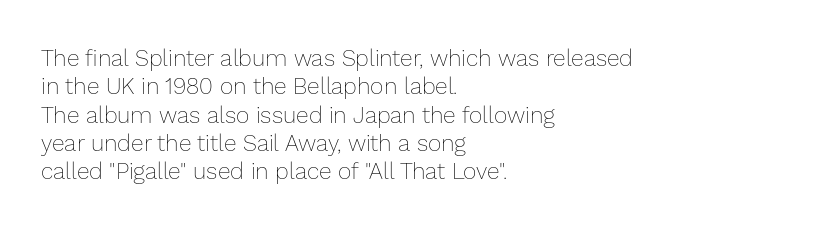
The image shows 23 px text type, upright; set left-aligned, line spacing 1.23x, normal letter spacing, not underlined.
